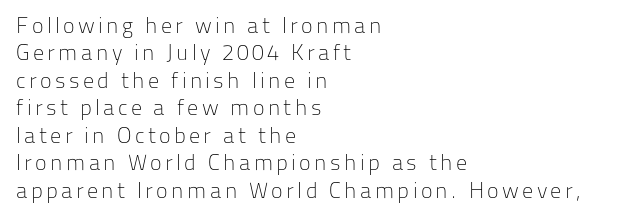
The image shows 22 px text type, upright; set left-aligned, normal line spacing (1.25x), not underlined.
